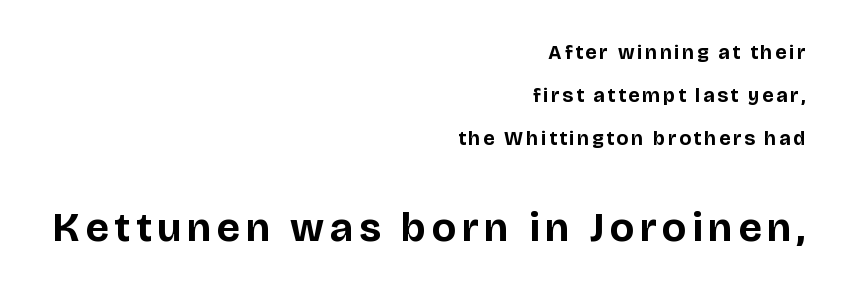
The image shows 41 px bold sans-serif type, upright; set right-aligned, loose line spacing (2.16x), not underlined; the second (bottom) block is 2.05x larger; low stroke contrast and a large x-height.
